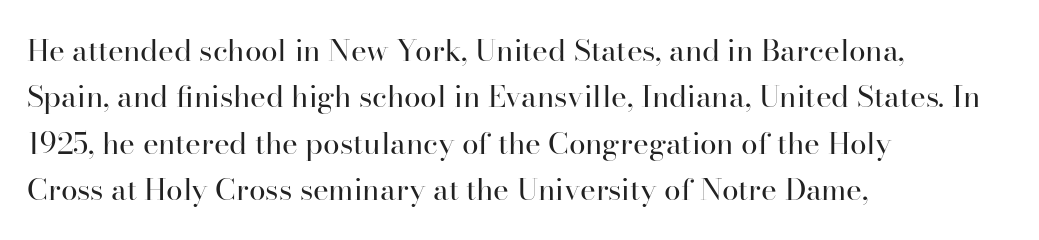
The image shows 30 px regular-weight serif type, upright; set left-aligned, normal line spacing (1.55x), normal letter spacing, not underlined; high stroke contrast and a small x-height.
